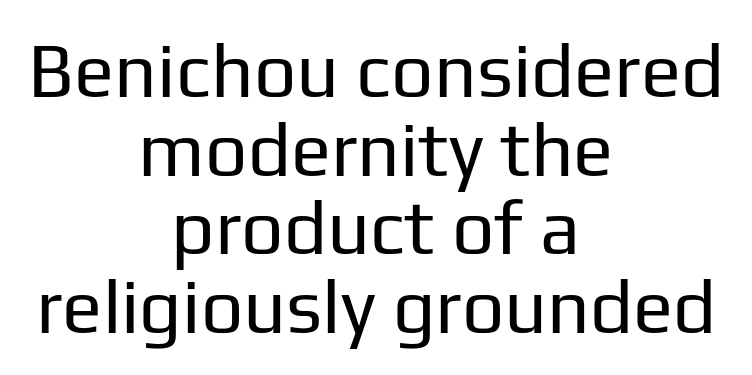
This rendering uses center alignment, leaving both contours irregular but symmetric. No chunkiness to these letters — they're not bold. The space directly below the letters is spotless. Note the varied advance widths — an 'i' is clearly narrower than an 'm'.
